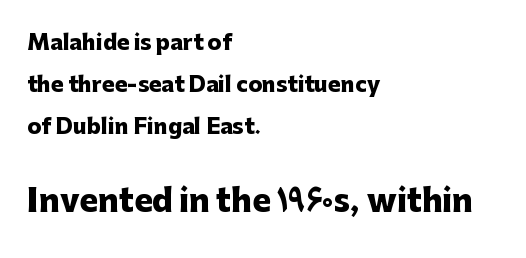
A typesetter would call this proportional, since set widths differ per character. Beneath every word, the page is bare. The sample has been set heavy, in full bold. Italic: no, the glyphs are upright roman. Type style note: lacks serifs. Successive baselines arrive slowly, with a big drop between each.
